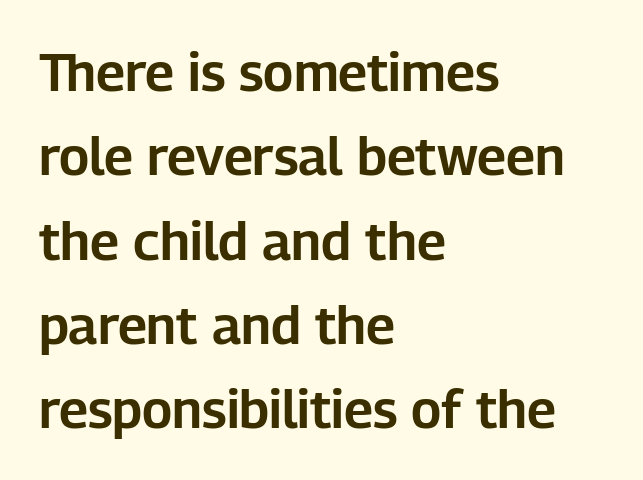
Q: Is the text italic (slanted)? A: No, it is upright.
Q: Is the typeface a serif or a sans-serif typeface? A: Sans-serif.
Q: Is the text underlined? A: No.
Q: How is the paragraph aligned? A: Left-aligned.
Q: Is the spacing between letters normal or unusually wide? A: Normal.
Q: Is the spacing between lines tight, normal or loose? A: Normal.
Q: Width (condensed, normal, or wide)? A: Normal.
Q: Stroke contrast? A: Low.
Q: x-height? A: Medium.
Q: Monospaced? A: No.
